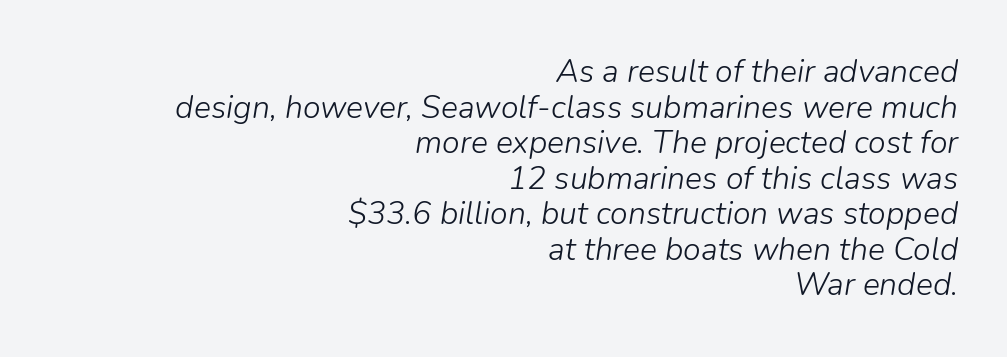
Q: Is the text bold? A: No.
Q: Is the text italic (slanted)? A: Yes, it leans right by about 9 degrees.
Q: Is the text underlined? A: No.
Q: How is the paragraph aligned? A: Right-aligned.
Q: Is the spacing between letters normal or unusually wide? A: Normal.
Q: Is the spacing between lines tight, normal or loose? A: Tight.
Q: Width (condensed, normal, or wide)? A: Normal.
Q: Stroke contrast? A: Low.
Q: x-height? A: Medium.
Q: Monospaced? A: No.
